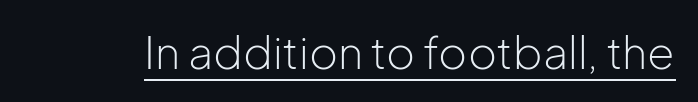
{"serif": "no", "italic": "no", "bold": "no", "weight": "light", "width": "normal", "stroke_contrast": "low", "x_height": "medium", "monospaced": "no", "underline": "yes", "letter_spacing": "normal", "letter_spacing_em": 0.0, "glyph_px": 44}
